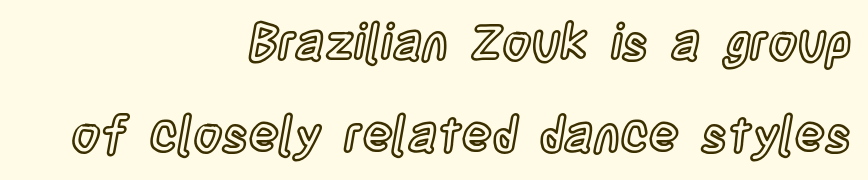
Q: Is the text italic (slanted)? A: Yes.
Q: Is the text underlined? A: No.
Q: How is the paragraph aligned? A: Right-aligned.
Q: Is the spacing between letters normal or unusually wide? A: Normal.
Q: Width (condensed, normal, or wide)? A: Condensed.
Q: x-height? A: Large.
Q: Monospaced? A: No.
